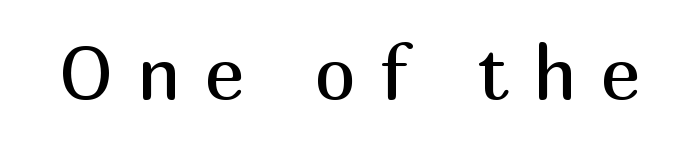
Q: Is the text bold? A: No.
Q: Is the text italic (slanted)? A: No, it is upright.
Q: Is the typeface a serif or a sans-serif typeface? A: Sans-serif.
Q: Is the text underlined? A: No.
Q: Is the spacing between letters normal or unusually wide? A: Unusually wide.
Q: Width (condensed, normal, or wide)? A: Normal.
Q: Stroke contrast? A: Medium.
Q: x-height? A: Medium.
Q: Monospaced? A: No.
